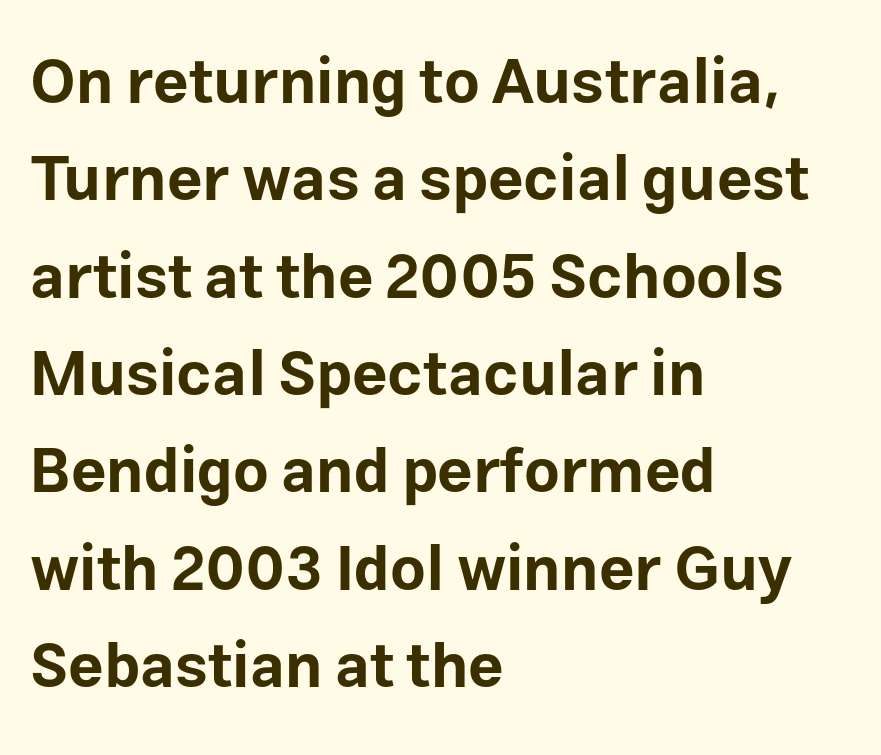
Caption: bold face, heavy strokes. When letters stand straight like this, we call the style roman or upright. Type without underlining. Nothing unusual about the tracking: characters are spaced as the font intends.
